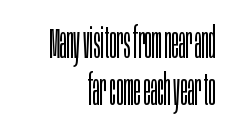
{"serif": "no", "italic": "no", "bold": "no", "weight": "light", "width": "condensed", "stroke_contrast": "low", "x_height": "large", "monospaced": "no", "underline": "no", "align": "right", "line_spacing": "tight", "line_spacing_ratio": 1.11, "letter_spacing": "normal", "letter_spacing_em": 0.0, "glyph_px": 42}
